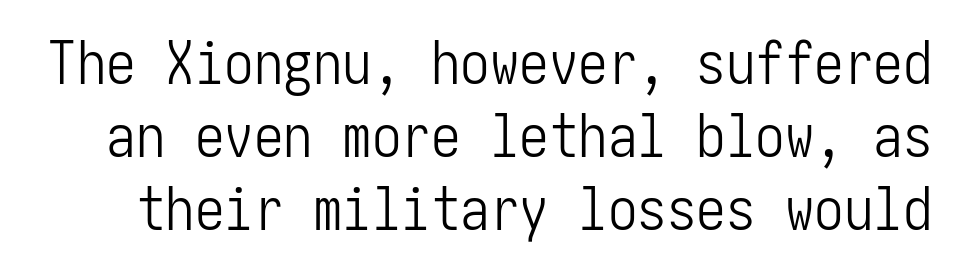
Unlike italic type, these characters show no tilt at all. The specimen omits any rule beneath the text block's lines. The passage shown is typeset with a sans-serif family. This reads as an unemphasized weight, regular at the heaviest.
